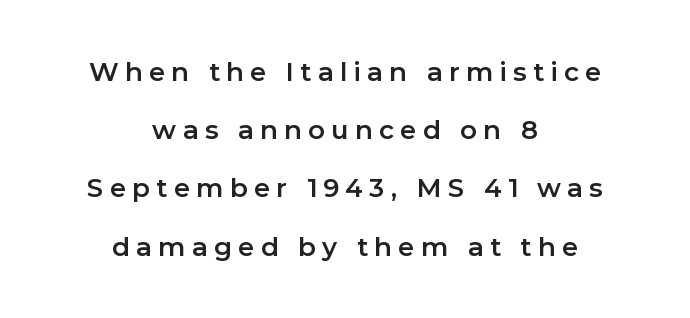
{"italic": "no", "underline": "no", "align": "center", "line_spacing": "loose", "line_spacing_ratio": 2.24, "letter_spacing": "wide", "letter_spacing_em": 0.24, "glyph_px": 26}
